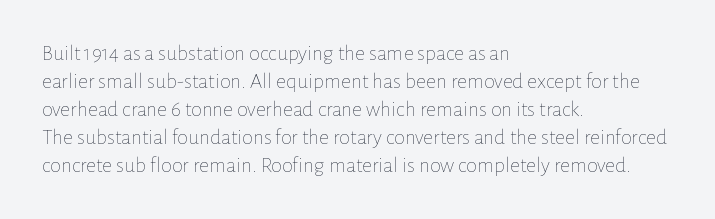
{"italic": "no", "bold": "no", "underline": "no", "align": "left", "line_spacing": "normal", "line_spacing_ratio": 1.27, "letter_spacing": "normal", "letter_spacing_em": 0.0, "glyph_px": 22}
